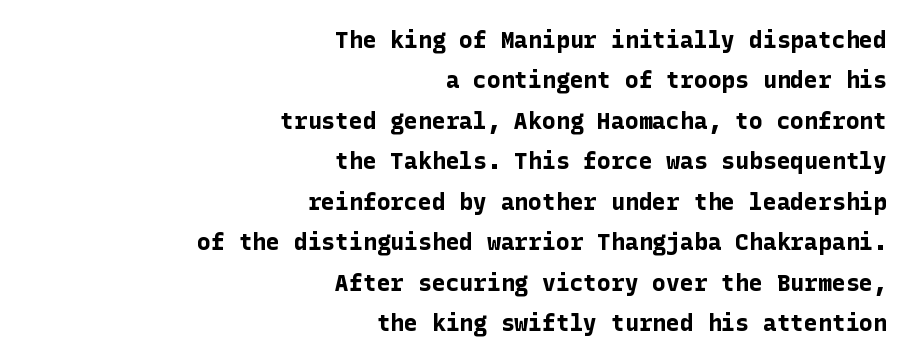
Q: Is the text bold? A: Yes.
Q: Is the text italic (slanted)? A: No, it is upright.
Q: Is the text underlined? A: No.
Q: How is the paragraph aligned? A: Right-aligned.
Q: Is the spacing between letters normal or unusually wide? A: Normal.
